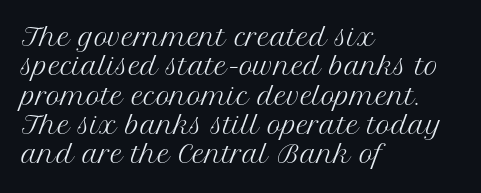
Q: Is the text bold? A: No.
Q: Is the text italic (slanted)? A: Yes.
Q: Is the text underlined? A: No.
Q: How is the paragraph aligned? A: Left-aligned.
Q: Is the spacing between letters normal or unusually wide? A: Normal.
